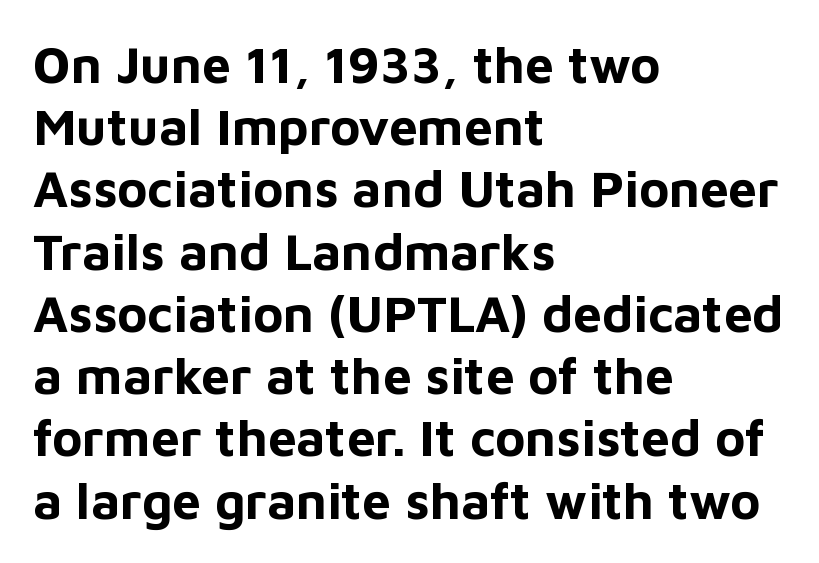
The image shows 51 px bold sans-serif type, upright; set left-aligned, line spacing 1.22x, normal letter spacing, not underlined; low stroke contrast and a medium x-height.
